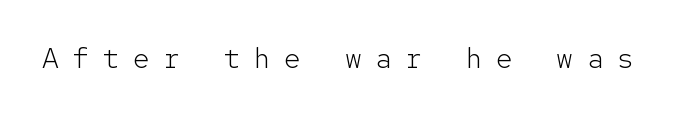
{"serif": "no", "italic": "no", "bold": "no", "weight": "light", "width": "normal", "stroke_contrast": "low", "x_height": "medium", "monospaced": "yes", "underline": "no", "letter_spacing": "wide", "letter_spacing_em": 0.48, "glyph_px": 28}
